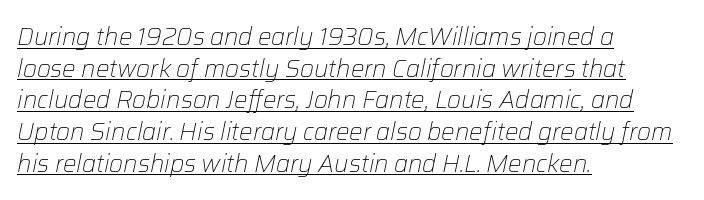
Caption: multi-line text, flush left, ragged right. Think standard paragraph weight, or any step lighter than that. Students, note that the glyphs here touch the page at normal intervals. Each new line begins a customary step beneath the previous one. Style check: oblique.
